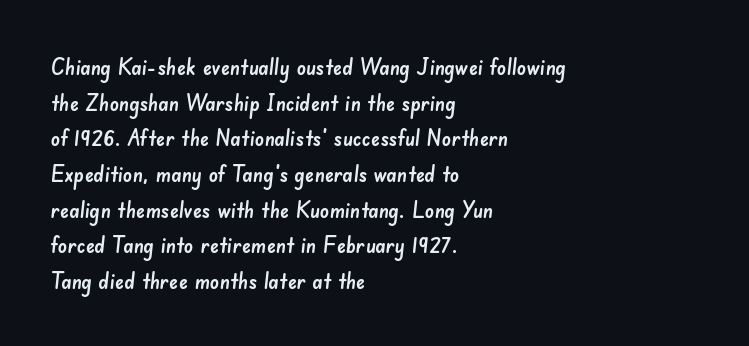
The image shows 23 px text type; set left-aligned, normal line spacing (1.55x), normal letter spacing, not underlined.
